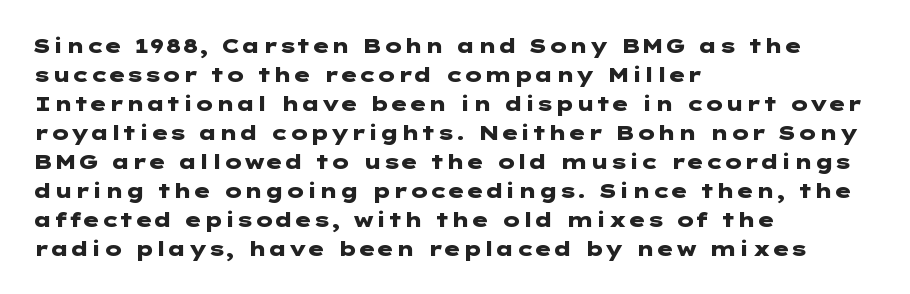
The image shows 20 px bold type, upright; set left-aligned, normal line spacing (1.45x), normal letter spacing, not underlined.
